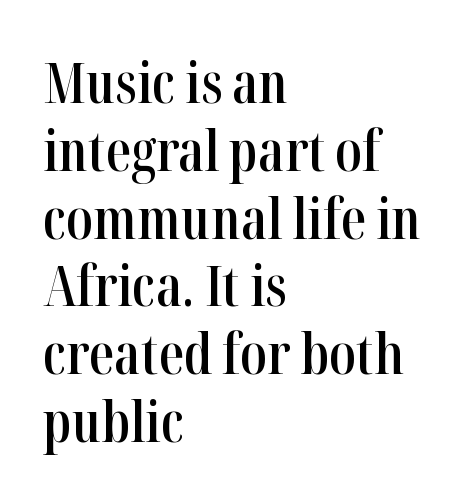
The image shows 56 px semibold, condensed serif type, upright; set left-aligned, line spacing 1.21x, normal letter spacing, not underlined; high stroke contrast and a medium x-height.
